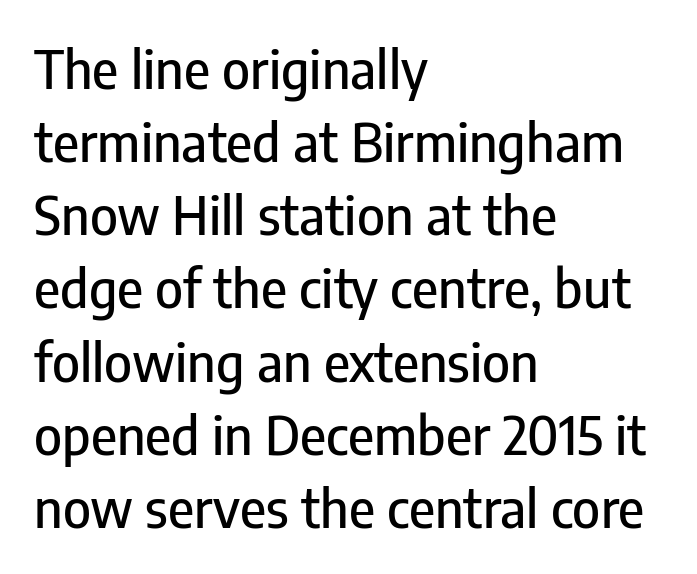
{"serif": "no", "italic": "no", "width": "condensed", "stroke_contrast": "low", "x_height": "medium", "monospaced": "no", "underline": "no", "align": "left", "line_spacing": "normal", "line_spacing_ratio": 1.38, "letter_spacing": "normal", "letter_spacing_em": 0.0, "glyph_px": 53}
